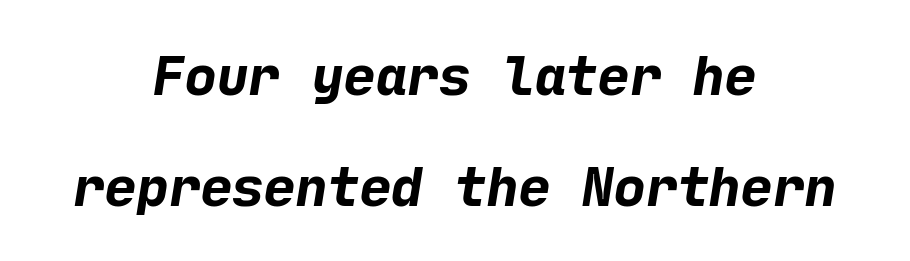
Q: Is the text bold? A: Yes.
Q: Is the typeface a serif or a sans-serif typeface? A: Sans-serif.
Q: Is the text underlined? A: No.
Q: How is the paragraph aligned? A: Centered.
Q: Is the spacing between letters normal or unusually wide? A: Normal.
Q: Is the spacing between lines tight, normal or loose? A: Loose.
Q: Width (condensed, normal, or wide)? A: Normal.
Q: Stroke contrast? A: Low.
Q: x-height? A: Medium.
